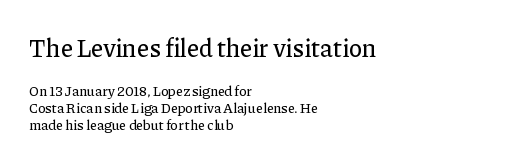
Q: Is the text italic (slanted)? A: No, it is upright.
Q: Is the text underlined? A: No.
Q: How is the paragraph aligned? A: Left-aligned.
Q: Is the spacing between letters normal or unusually wide? A: Normal.
Q: Which block of text is set in a larger size, the first (top) or the second (bottom)? A: The first (top) one.
